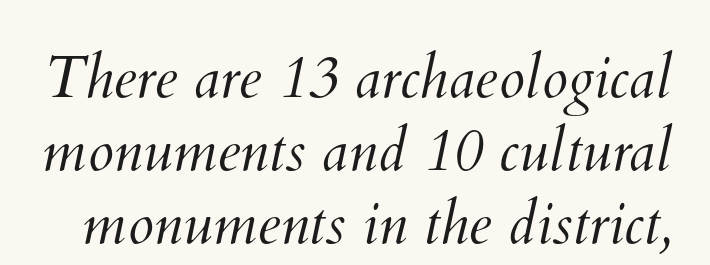
Q: Is the text bold? A: No.
Q: Is the text underlined? A: No.
Q: Is the spacing between letters normal or unusually wide? A: Normal.
Q: Width (condensed, normal, or wide)? A: Normal.
Q: Stroke contrast? A: Medium.
Q: x-height? A: Small.
Q: Monospaced? A: No.
